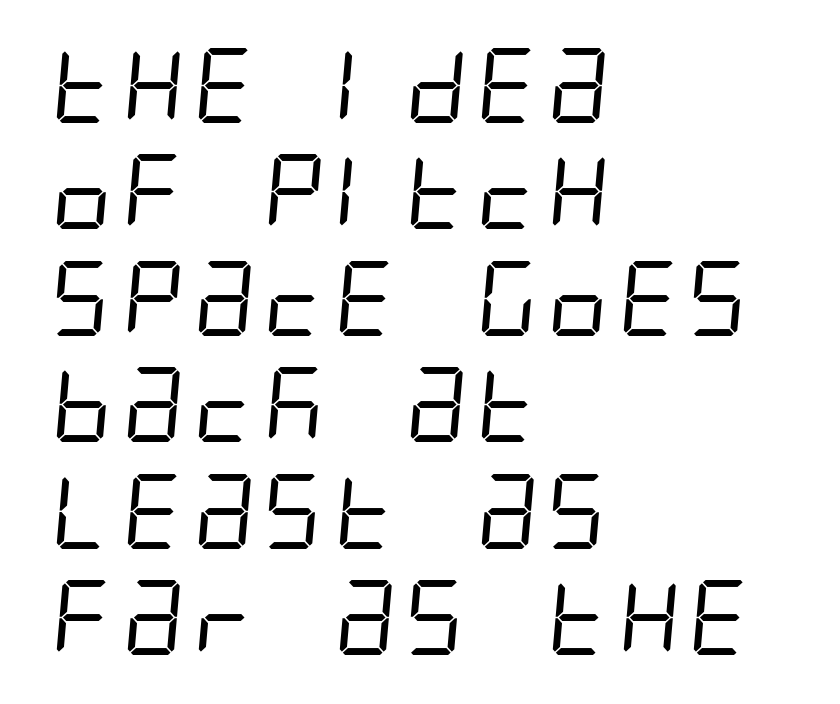
Q: Is the text bold? A: No.
Q: Is the typeface a serif or a sans-serif typeface? A: Sans-serif.
Q: Is the text underlined? A: No.
Q: How is the paragraph aligned? A: Left-aligned.
Q: Is the spacing between letters normal or unusually wide? A: Normal.
Q: Is the spacing between lines tight, normal or loose? A: Normal.
Q: Width (condensed, normal, or wide)? A: Condensed.
Q: Stroke contrast? A: Low.
Q: x-height? A: Large.
